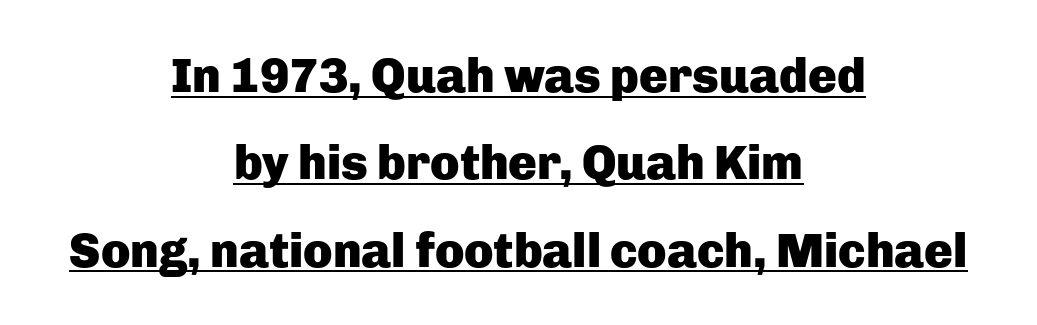
Q: Is the text bold? A: Yes.
Q: Is the text italic (slanted)? A: No, it is upright.
Q: Is the typeface a serif or a sans-serif typeface? A: Sans-serif.
Q: Is the text underlined? A: Yes.
Q: How is the paragraph aligned? A: Centered.
Q: Is the spacing between letters normal or unusually wide? A: Normal.
Q: Width (condensed, normal, or wide)? A: Normal.
Q: Stroke contrast? A: Low.
Q: x-height? A: Medium.
Q: Monospaced? A: No.
